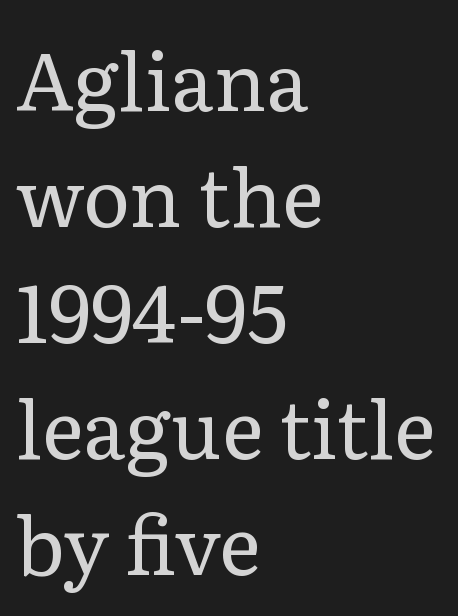
{"serif": "yes", "italic": "no", "bold": "no", "weight": "regular", "width": "normal", "stroke_contrast": "low", "x_height": "medium", "monospaced": "no", "underline": "no", "align": "left", "line_spacing": "normal", "line_spacing_ratio": 1.45, "letter_spacing": "normal", "letter_spacing_em": 0.0, "glyph_px": 80}
